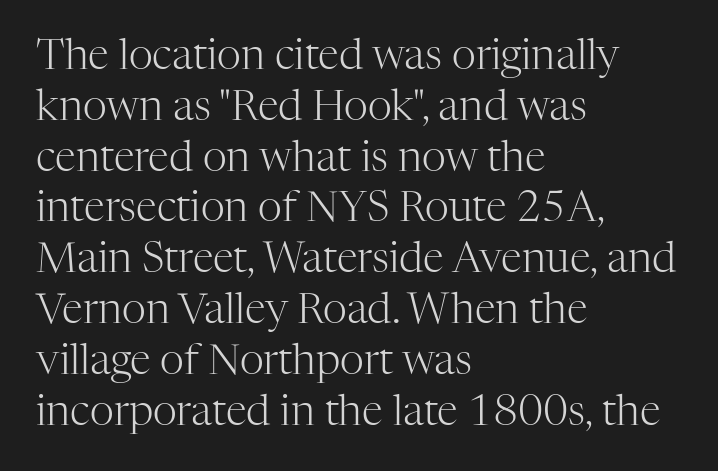
Is the stroke heavy? The answer is a plain regular-or-lighter. Notice how the passage keeps a crisp vertical edge on the left only. Characters remain perfectly vertical along every line. The space directly below the letters is spotless.
